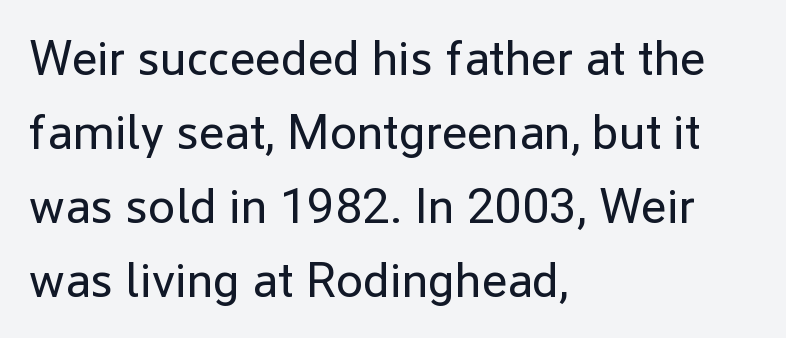
The lines sit at an ordinary, default distance from one another. Students, note that the glyphs here touch the page at normal intervals. One-word summary of the alignment: left. Heaviness? Minimal to ordinary, like unemphasized prose.
